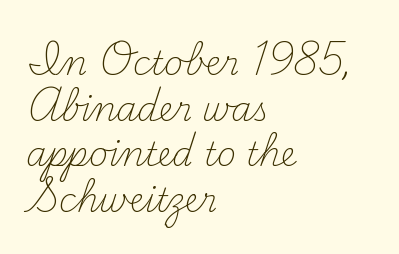
Horizontal bands of white between lines are of average thickness. Caption: multi-line text, flush left, ragged right. The horizontal fit of the characters is conventional and even.
